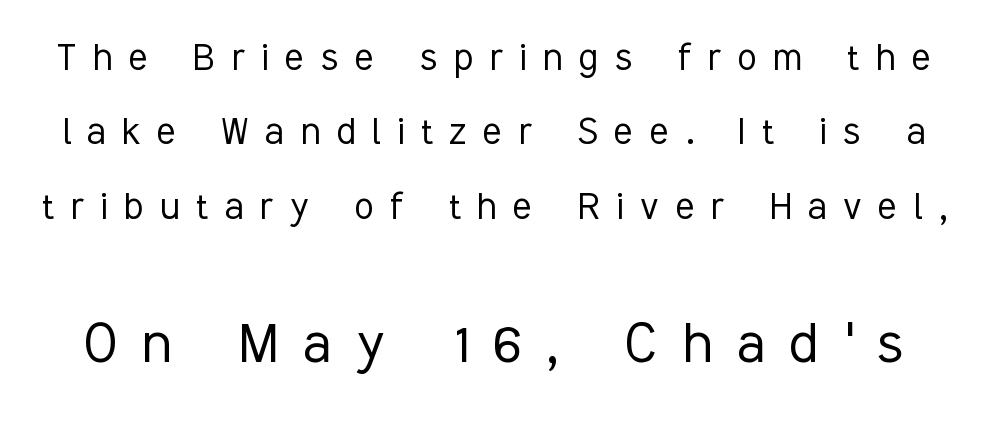
The image shows 66 px light, condensed sans-serif type, upright; set normal line spacing (1.69x), unusually wide letter spacing (+0.38 em), not underlined; the second (bottom) block is 1.5x larger; low stroke contrast and a medium x-height.
